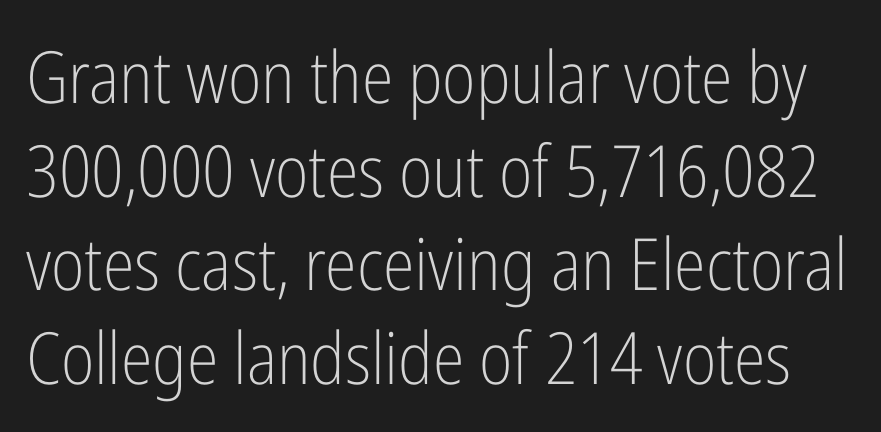
The image shows 72 px light, condensed sans-serif type, upright; set normal line spacing (1.3x), normal letter spacing, not underlined; low stroke contrast and a medium x-height.
